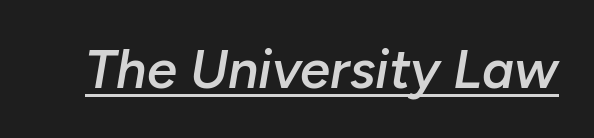
Q: Is the text bold? A: Semi-bold.
Q: Is the text italic (slanted)? A: Yes, it leans right by about 10 degrees.
Q: Is the text underlined? A: Yes.
Q: Is the spacing between letters normal or unusually wide? A: Normal.
Q: Width (condensed, normal, or wide)? A: Normal.
Q: Stroke contrast? A: Low.
Q: x-height? A: Medium.
Q: Monospaced? A: No.
